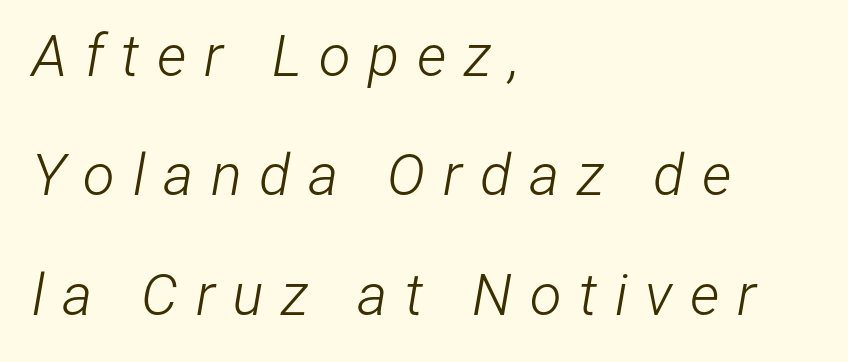
{"italic": "yes", "lean": "right", "slant_degrees": 12, "bold": "no", "weight": "light", "width": "condensed", "stroke_contrast": "low", "x_height": "medium", "monospaced": "no", "underline": "no", "align": "left", "line_spacing": "loose", "line_spacing_ratio": 2.06, "letter_spacing": "wide", "letter_spacing_em": 0.3, "glyph_px": 58}
